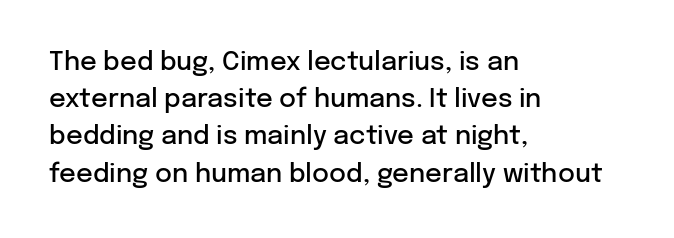
The image shows 26 px text type, upright; set left-aligned, normal line spacing (1.43x), normal letter spacing, not underlined.
